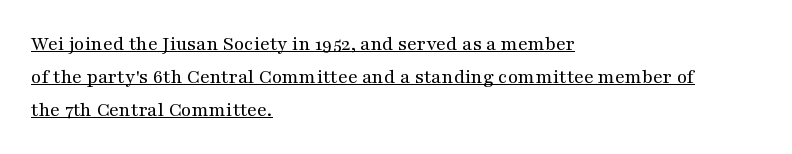
Vertical stems look standard width or narrower in stroke. The axis of the letterforms is exactly vertical. Is there an underline? Yes — a line sits under the letters. The space between consecutive lines is moderate. These lines keep a tight, regular rhythm from letter to letter.
